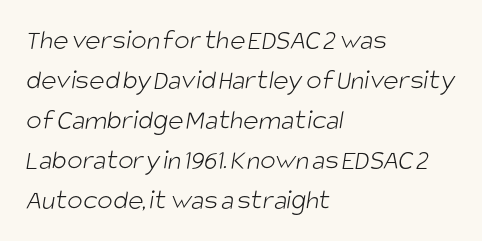
Q: Is the text bold? A: No.
Q: Is the typeface a serif or a sans-serif typeface? A: Sans-serif.
Q: Is the text underlined? A: No.
Q: How is the paragraph aligned? A: Left-aligned.
Q: Is the spacing between letters normal or unusually wide? A: Normal.
Q: Is the spacing between lines tight, normal or loose? A: Normal.
Q: Width (condensed, normal, or wide)? A: Condensed.
Q: Stroke contrast? A: Low.
Q: x-height? A: Large.
Q: Monospaced? A: No.
